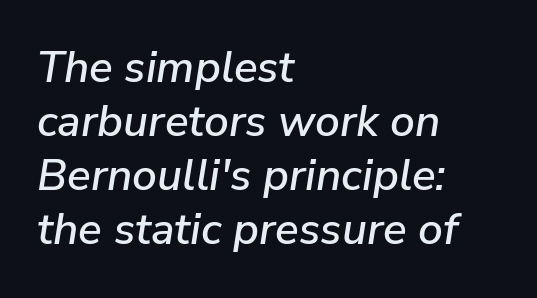
Underline: absent. The lettering tilts uniformly, giving the passage an italic look. A typesetter would call this zero additional tracking. Teacher's note: observe the even left margin — that is flush-left alignment. The passage shown is typed in a proportional face where columns would drift.
